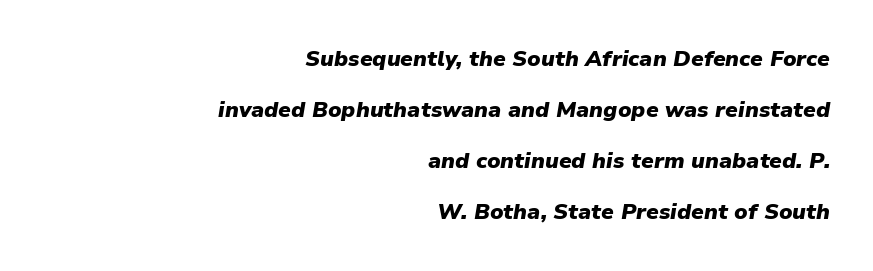
{"italic": "yes", "lean": "right", "slant_degrees": 9, "bold": "yes", "underline": "no", "align": "right", "line_spacing": "loose", "line_spacing_ratio": 2.32, "letter_spacing": "normal", "letter_spacing_em": 0.0, "glyph_px": 22}
